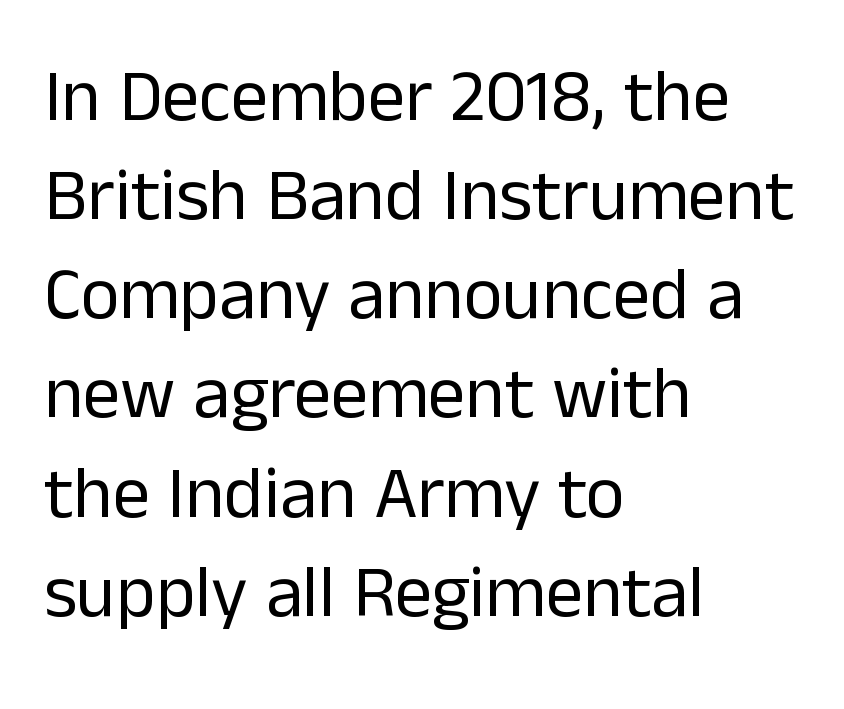
Q: Is the text bold? A: No.
Q: Is the text italic (slanted)? A: No, it is upright.
Q: Is the typeface a serif or a sans-serif typeface? A: Sans-serif.
Q: Is the text underlined? A: No.
Q: How is the paragraph aligned? A: Left-aligned.
Q: Is the spacing between letters normal or unusually wide? A: Normal.
Q: Is the spacing between lines tight, normal or loose? A: Normal.
Q: Width (condensed, normal, or wide)? A: Normal.
Q: Stroke contrast? A: Low.
Q: x-height? A: Medium.
Q: Monospaced? A: No.
